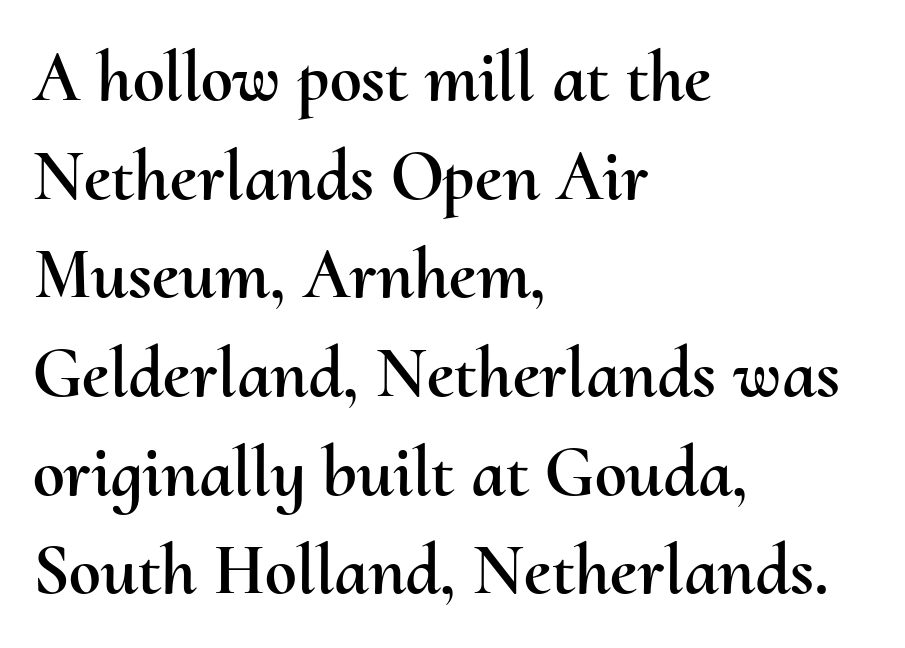
The image shows 72 px text type, upright; set left-aligned, normal line spacing (1.37x), normal letter spacing, not underlined; medium stroke contrast and a small x-height.
